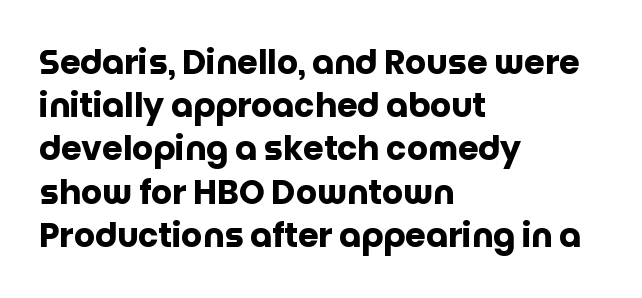
A typesetter would call this leading conventional body-copy spacing. Typographically, this falls in the sans-serif category. Its strokes are broad and dark, the hallmark of bold type. Italic: no, the glyphs are upright roman. The rag falls on the right side of this text block. Check the space under the baseline: it is left empty.
